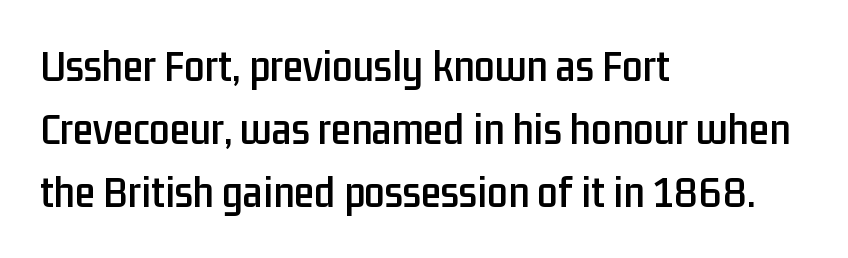
Q: Is the text italic (slanted)? A: No, it is upright.
Q: Is the typeface a serif or a sans-serif typeface? A: Sans-serif.
Q: Is the text underlined? A: No.
Q: How is the paragraph aligned? A: Left-aligned.
Q: Is the spacing between letters normal or unusually wide? A: Normal.
Q: Is the spacing between lines tight, normal or loose? A: Normal.
Q: Width (condensed, normal, or wide)? A: Condensed.
Q: Stroke contrast? A: Low.
Q: x-height? A: Medium.
Q: Monospaced? A: No.
